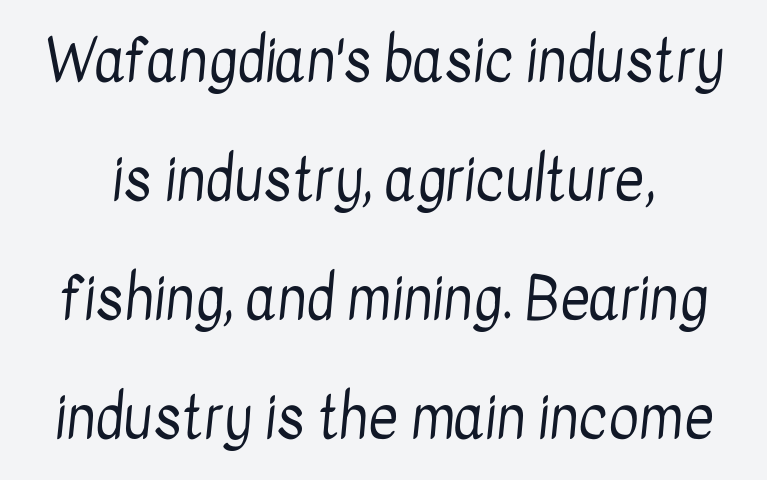
Q: Is the text bold? A: No.
Q: Is the typeface a serif or a sans-serif typeface? A: Sans-serif.
Q: Is the text underlined? A: No.
Q: Is the spacing between letters normal or unusually wide? A: Normal.
Q: Is the spacing between lines tight, normal or loose? A: Loose.
Q: Width (condensed, normal, or wide)? A: Condensed.
Q: Stroke contrast? A: Low.
Q: x-height? A: Medium.
Q: Monospaced? A: No.
